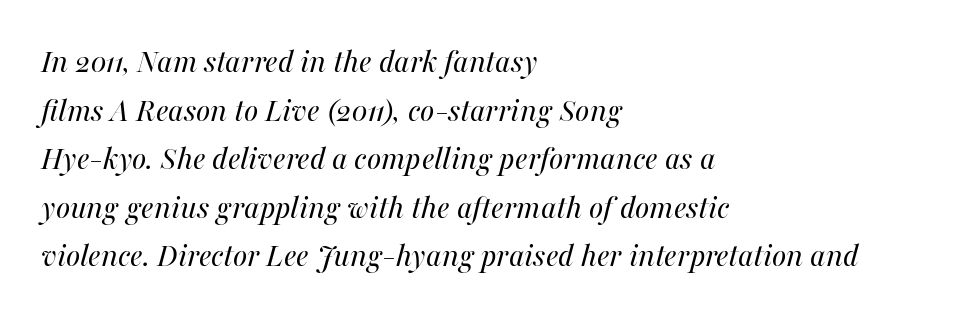
Q: Is the text bold? A: No.
Q: Is the text italic (slanted)? A: Yes, it leans right by about 16 degrees.
Q: Is the text underlined? A: No.
Q: How is the paragraph aligned? A: Left-aligned.
Q: Is the spacing between letters normal or unusually wide? A: Normal.
Q: Is the spacing between lines tight, normal or loose? A: Normal.
Q: Width (condensed, normal, or wide)? A: Normal.
Q: Stroke contrast? A: Medium.
Q: x-height? A: Medium.
Q: Monospaced? A: No.
